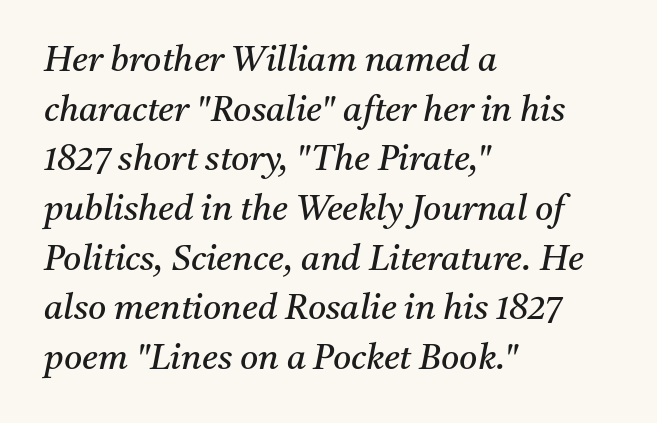
The image shows 35 px regular-weight serif type, italic (leaning right); set left-aligned, normal line spacing (1.42x), normal letter spacing, not underlined; medium stroke contrast and a medium x-height.
